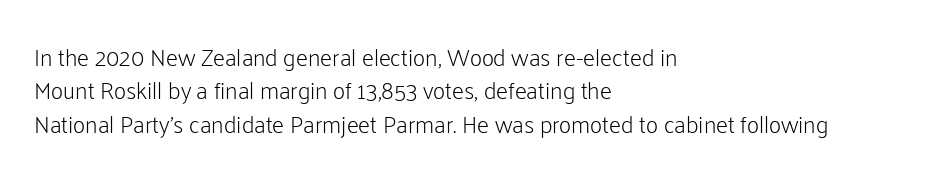
The image shows 24 px text type, upright; set left-aligned, normal line spacing (1.39x), normal letter spacing, not underlined.
